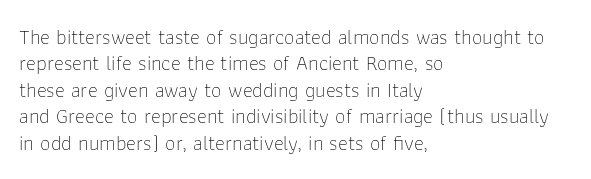
The rendering uses a moderate line-height, typical for paragraphs. Only glyphs here, with clear space below each row. The passage is arranged the way most books set body copy — flush left. Spacing between characters is what you'd get straight out of the box.
